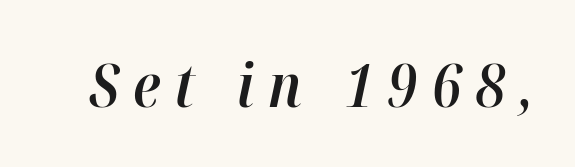
{"italic": "yes", "lean": "right", "slant_degrees": 12, "bold": "semi", "weight": "semibold", "width": "normal", "stroke_contrast": "high", "x_height": "medium", "monospaced": "no", "underline": "no", "letter_spacing": "wide", "letter_spacing_em": 0.23, "glyph_px": 60}
